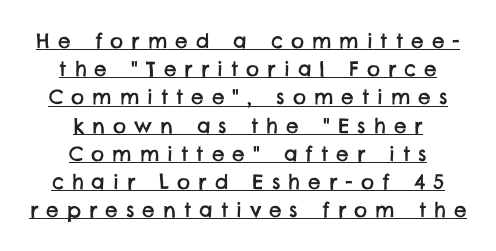
The image shows 20 px text type; set centered, normal line spacing (1.41x), unusually wide letter spacing (+0.4 em), underlined.
